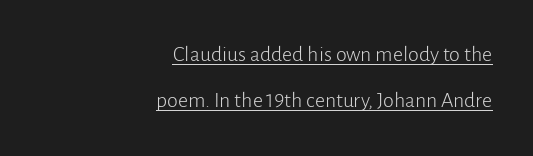
The image shows 22 px text type, upright; set right-aligned, loose line spacing (2.1x), normal letter spacing, underlined.
